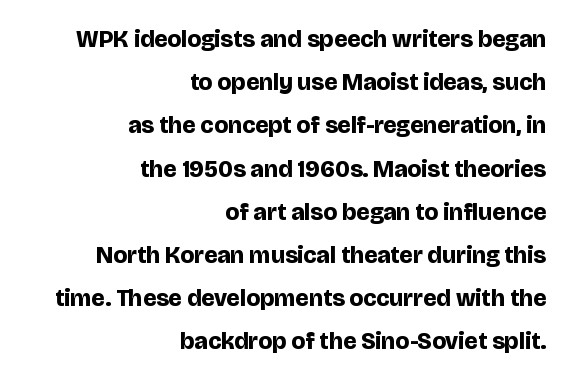
Q: Is the text bold? A: Yes.
Q: Is the text italic (slanted)? A: No, it is upright.
Q: Is the text underlined? A: No.
Q: How is the paragraph aligned? A: Right-aligned.
Q: Is the spacing between letters normal or unusually wide? A: Normal.
